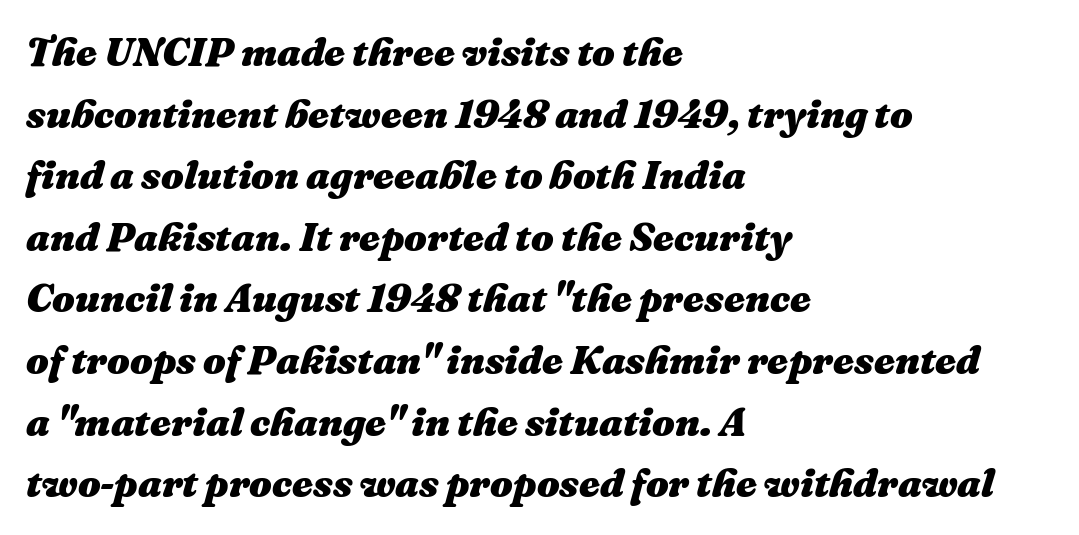
Q: Is the text bold? A: Yes.
Q: Is the text italic (slanted)? A: Yes, it leans right by about 16 degrees.
Q: Is the text underlined? A: No.
Q: How is the paragraph aligned? A: Left-aligned.
Q: Is the spacing between letters normal or unusually wide? A: Normal.
Q: Is the spacing between lines tight, normal or loose? A: Normal.
Q: Width (condensed, normal, or wide)? A: Normal.
Q: Stroke contrast? A: Medium.
Q: x-height? A: Medium.
Q: Monospaced? A: No.
